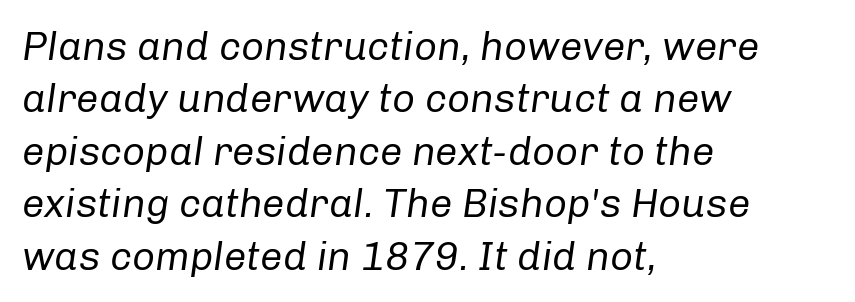
{"italic": "yes", "lean": "right", "slant_degrees": 8, "bold": "no", "weight": "regular", "width": "normal", "stroke_contrast": "low", "x_height": "medium", "monospaced": "no", "underline": "no", "align": "left", "line_spacing": "normal", "line_spacing_ratio": 1.31, "letter_spacing": "normal", "letter_spacing_em": 0.0, "glyph_px": 40}
